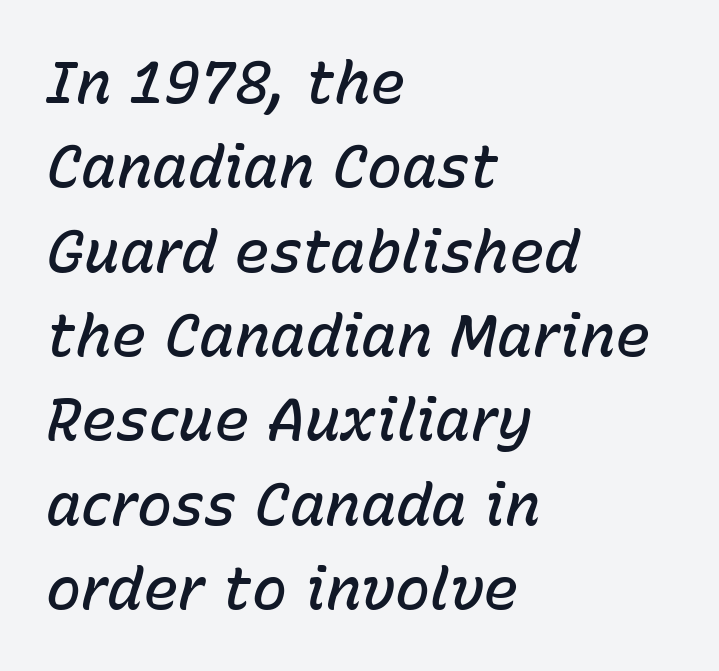
The image shows 59 px semibold type, italic (leaning right); set left-aligned, normal line spacing (1.43x), normal letter spacing, not underlined; low stroke contrast and a medium x-height.
